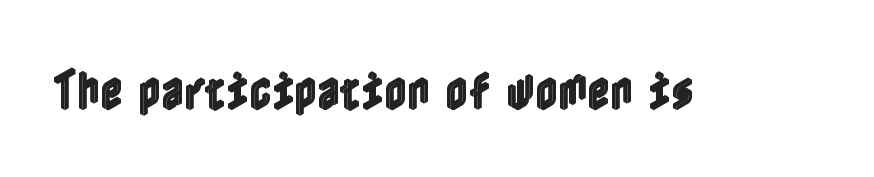
The image shows 44 px condensed type, upright; set normal letter spacing, not underlined; a medium x-height.
